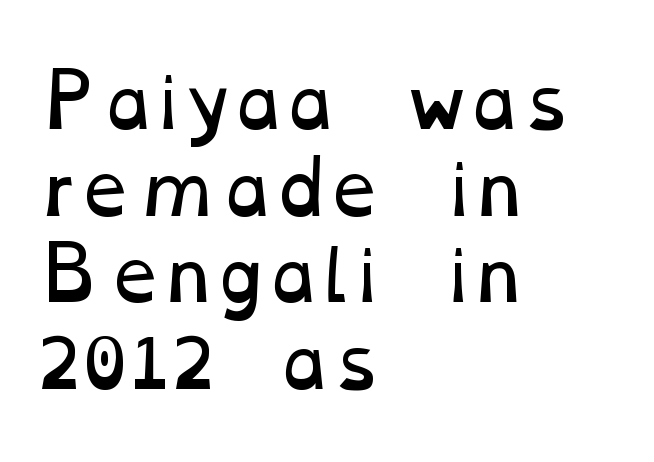
Default kerning and tracking; the words read as compact shapes. A light-to-regular cut is what we see here. Layout note: lines flush left. Check under the words: just untouched page. Note the varied advance widths — an 'i' is clearly narrower than an 'm'.
